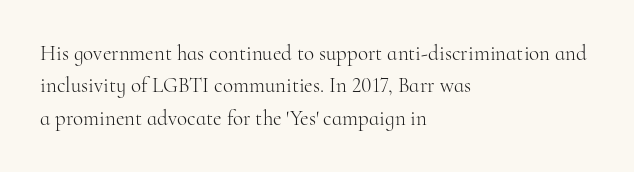
Q: Is the text bold? A: No.
Q: Is the text italic (slanted)? A: No, it is upright.
Q: Is the text underlined? A: No.
Q: How is the paragraph aligned? A: Left-aligned.
Q: Is the spacing between letters normal or unusually wide? A: Normal.
Q: Is the spacing between lines tight, normal or loose? A: Normal.
